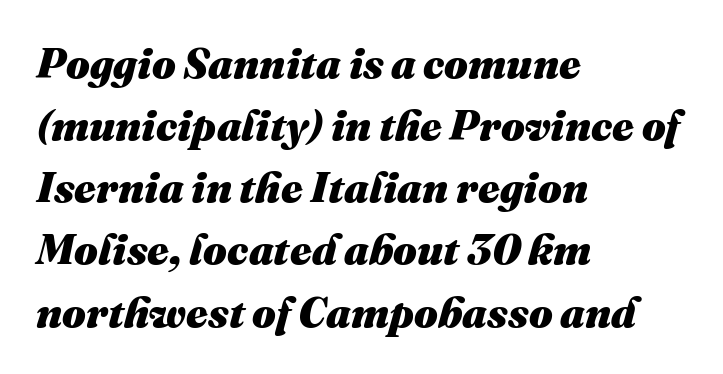
{"italic": "yes", "lean": "right", "slant_degrees": 16, "bold": "yes", "weight": "heavy", "width": "normal", "stroke_contrast": "medium", "x_height": "medium", "monospaced": "no", "underline": "no", "align": "left", "line_spacing": "normal", "line_spacing_ratio": 1.48, "letter_spacing": "normal", "letter_spacing_em": 0.0, "glyph_px": 42}
